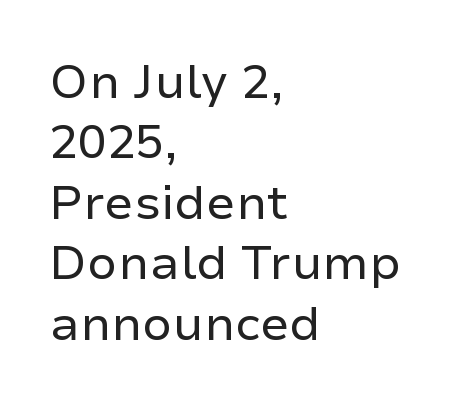
A clean baseline with only descenders dipping below it. You could not count columns in this text — the font is proportionally spaced. This rendering uses left alignment, leaving the right contour irregular. Words appear dense and cohesive because spacing is normal. The designer went with a sans here, leaving each stem footless. Weight: regular or lighter.
